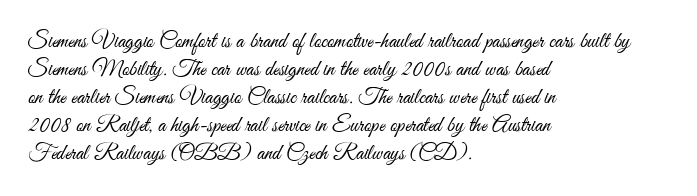
Q: Is the text bold? A: No.
Q: Is the text italic (slanted)? A: Yes.
Q: Is the text underlined? A: No.
Q: How is the paragraph aligned? A: Left-aligned.
Q: Is the spacing between letters normal or unusually wide? A: Normal.
Q: Is the spacing between lines tight, normal or loose? A: Normal.
